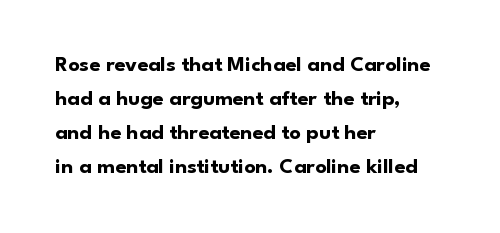
The image shows 22 px bold type, upright; set left-aligned, normal line spacing (1.54x), normal letter spacing, not underlined.
